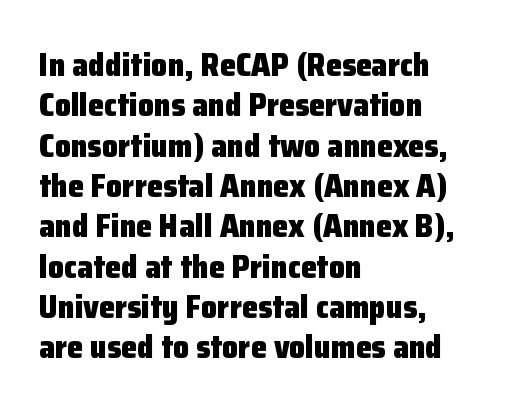
Q: Is the text bold? A: Yes.
Q: Is the text italic (slanted)? A: No, it is upright.
Q: Is the typeface a serif or a sans-serif typeface? A: Sans-serif.
Q: Is the text underlined? A: No.
Q: How is the paragraph aligned? A: Left-aligned.
Q: Is the spacing between letters normal or unusually wide? A: Normal.
Q: Is the spacing between lines tight, normal or loose? A: Normal.
Q: Width (condensed, normal, or wide)? A: Normal.
Q: Stroke contrast? A: Low.
Q: x-height? A: Medium.
Q: Monospaced? A: No.
